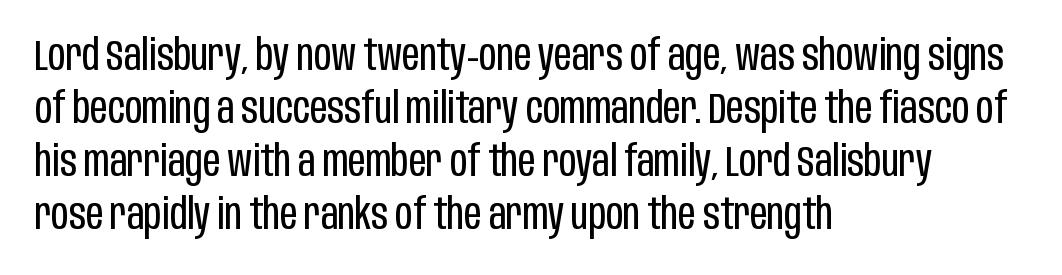
{"serif": "no", "italic": "no", "bold": "no", "weight": "regular", "width": "condensed", "stroke_contrast": "low", "x_height": "large", "monospaced": "no", "underline": "no", "align": "left", "line_spacing_ratio": 1.23, "letter_spacing": "normal", "letter_spacing_em": 0.0, "glyph_px": 43}
